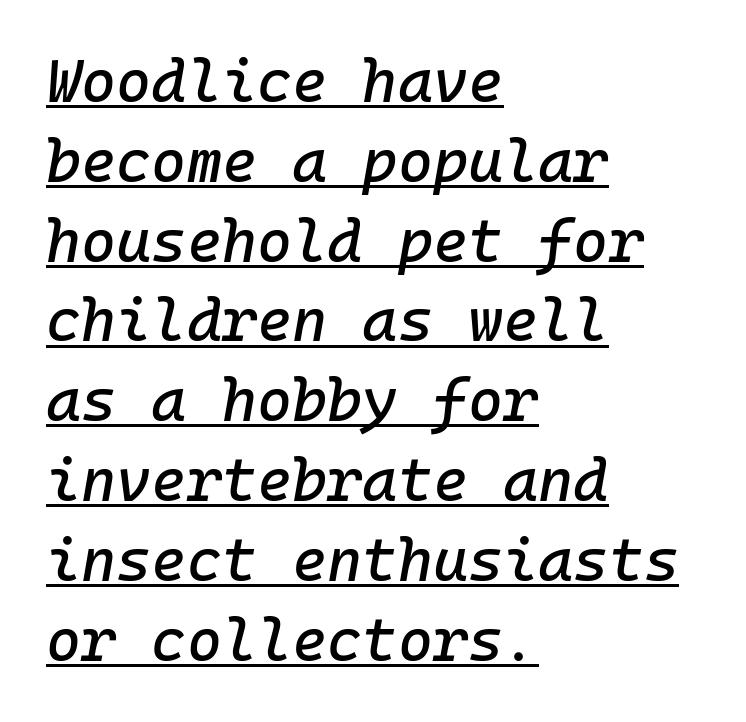
Q: Is the text italic (slanted)? A: Yes, it leans right by about 10 degrees.
Q: Is the text underlined? A: Yes.
Q: How is the paragraph aligned? A: Left-aligned.
Q: Is the spacing between letters normal or unusually wide? A: Normal.
Q: Is the spacing between lines tight, normal or loose? A: Normal.
Q: Width (condensed, normal, or wide)? A: Normal.
Q: Stroke contrast? A: Low.
Q: x-height? A: Medium.
Q: Monospaced? A: Yes.
